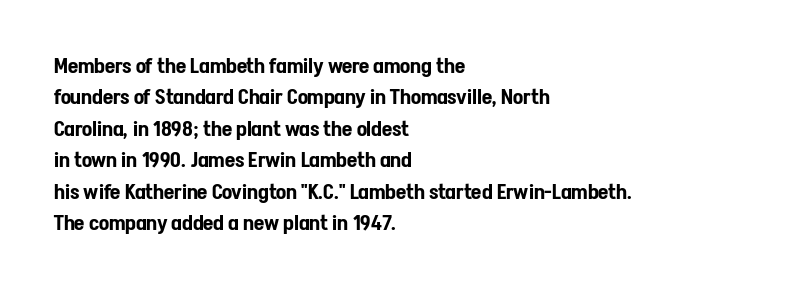
Unmarked baselines from the first word to the last. Every character sits straight up, as roman type does. The lines in this sample share a left origin and differ only in where they stop. Summary of vertical rhythm: regular, with standard interline spacing. Inter-character spacing is left at the font's built-in metrics.
